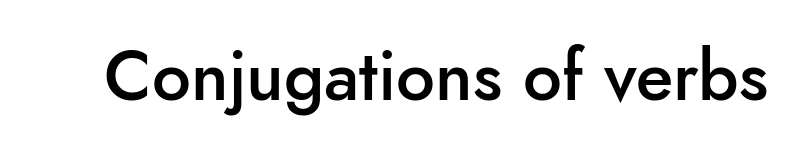
The gaps between neighbouring characters are ordinary and unremarkable. This is moderately heavy type, rendered in semibold. Spacing verdict: proportional, widths tailored to each character. The string is rendered with underlining switched off. Posture: upright roman.
